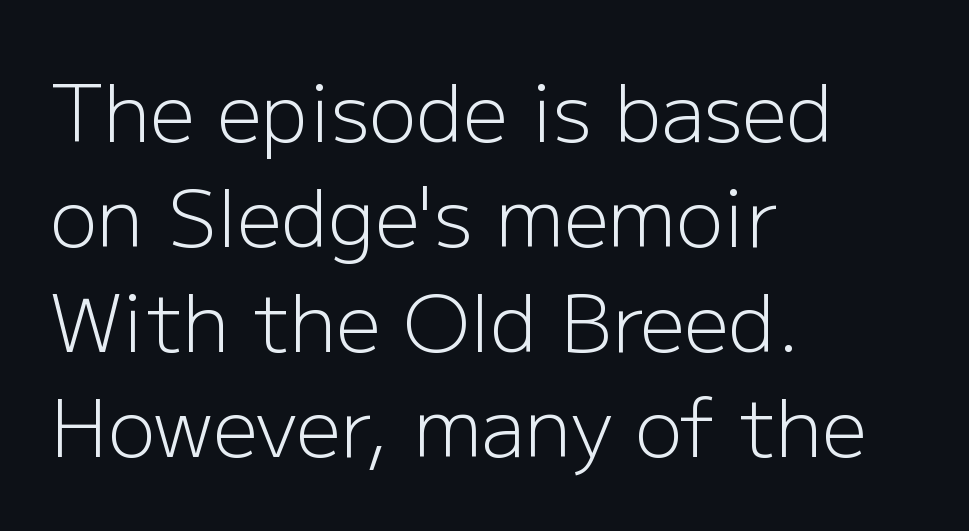
Nothing unusual about the tracking: characters are spaced as the font intends. Baseline-to-baseline distance is the conventional proportion of letter height. The passage shown is typed in a proportional face where columns would drift. Posture: upright roman. Each row of text sits above clean, open space.
